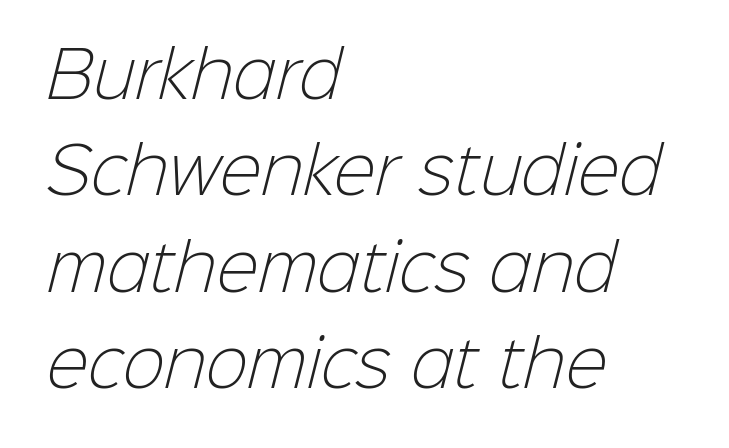
The image shows 63 px light sans-serif type; set left-aligned, normal line spacing (1.53x), normal letter spacing, not underlined; low stroke contrast and a medium x-height.
